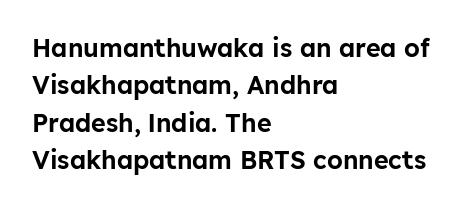
Q: Is the text italic (slanted)? A: No, it is upright.
Q: Is the text underlined? A: No.
Q: How is the paragraph aligned? A: Left-aligned.
Q: Is the spacing between letters normal or unusually wide? A: Normal.
Q: Is the spacing between lines tight, normal or loose? A: Normal.
